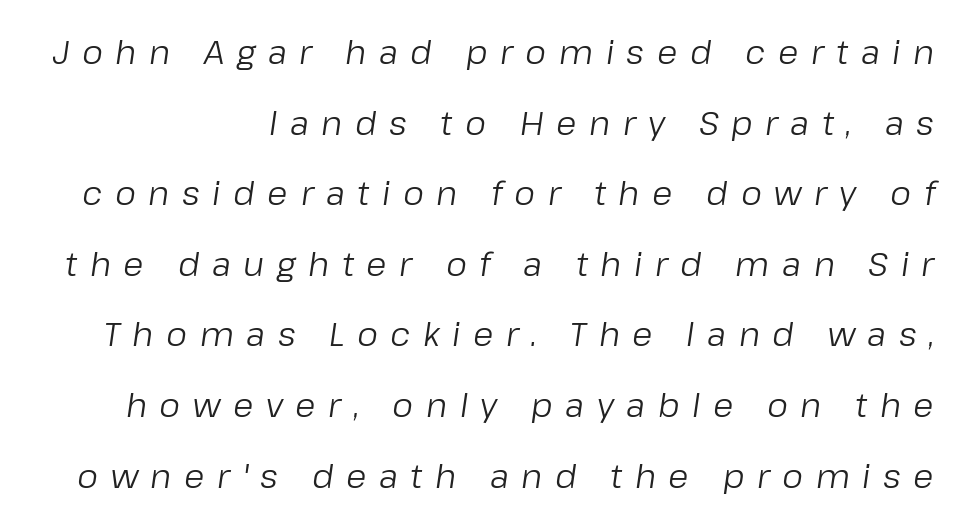
{"italic": "yes", "lean": "right", "slant_degrees": 8, "bold": "no", "weight": "regular", "width": "normal", "stroke_contrast": "low", "x_height": "medium", "monospaced": "no", "underline": "no", "line_spacing": "loose", "line_spacing_ratio": 2.14, "letter_spacing": "wide", "letter_spacing_em": 0.38, "glyph_px": 33}
